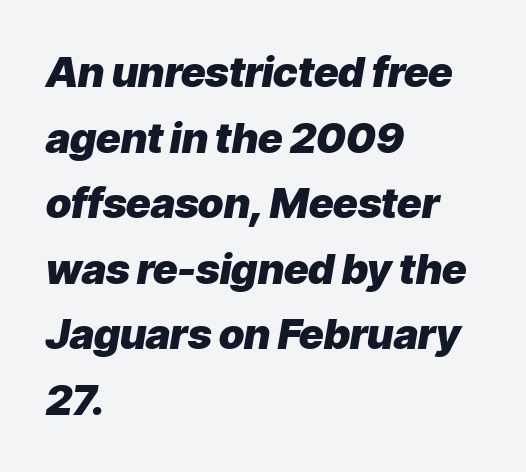
The image shows 42 px heavy type, italic (leaning right); set left-aligned, normal line spacing (1.56x), normal letter spacing, not underlined; low stroke contrast and a medium x-height.
